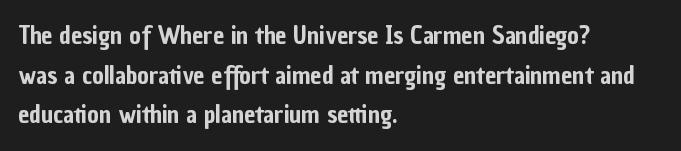
{"italic": "no", "underline": "no", "align": "left", "line_spacing": "normal", "line_spacing_ratio": 1.59, "letter_spacing": "normal", "letter_spacing_em": 0.0, "glyph_px": 25}
